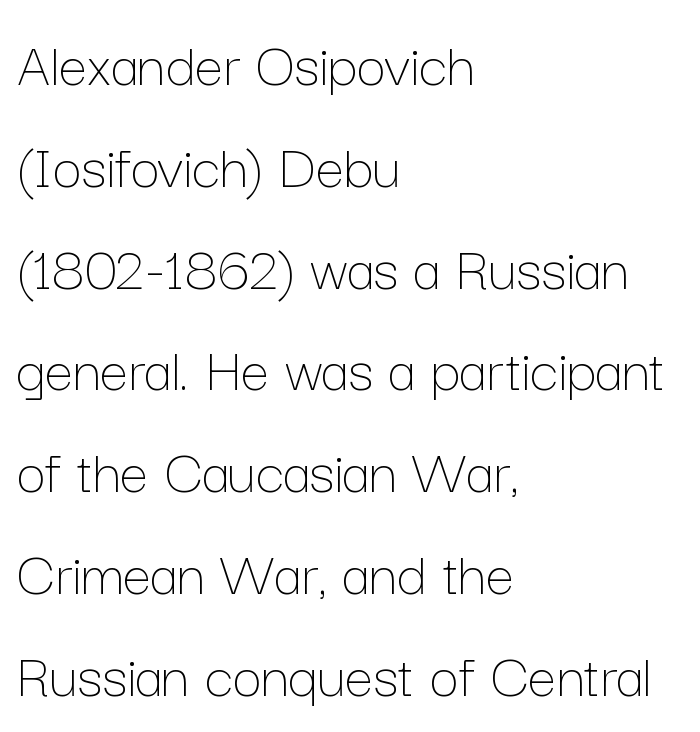
The image shows 64 px thin type, upright; set left-aligned, normal line spacing (1.59x), normal letter spacing, not underlined; low stroke contrast and a medium x-height.
